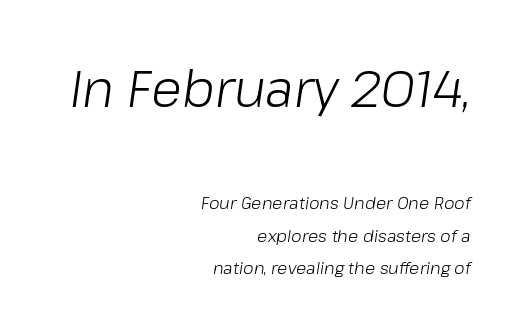
Larger block? The one above; the one below is distinctly smaller. Leading: increased. Tall strokes in this sample are angled rather than plumb. Weight class: somewhere from thin through regular.
